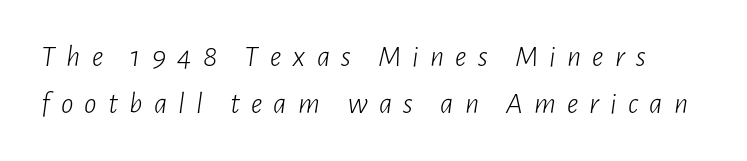
The image shows 31 px light, condensed type, italic (leaning right); set normal line spacing (1.51x), unusually wide letter spacing (+0.36 em), not underlined; low stroke contrast and a medium x-height.
